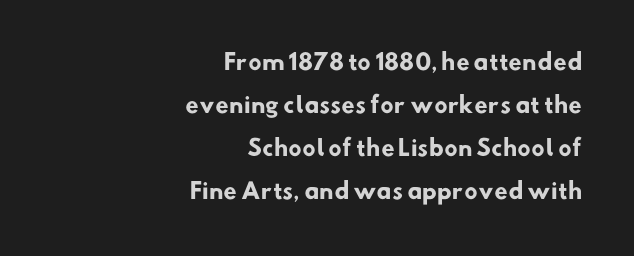
Q: Is the text bold? A: Yes.
Q: Is the text underlined? A: No.
Q: How is the paragraph aligned? A: Right-aligned.
Q: Is the spacing between letters normal or unusually wide? A: Normal.
Q: Is the spacing between lines tight, normal or loose? A: Loose.
